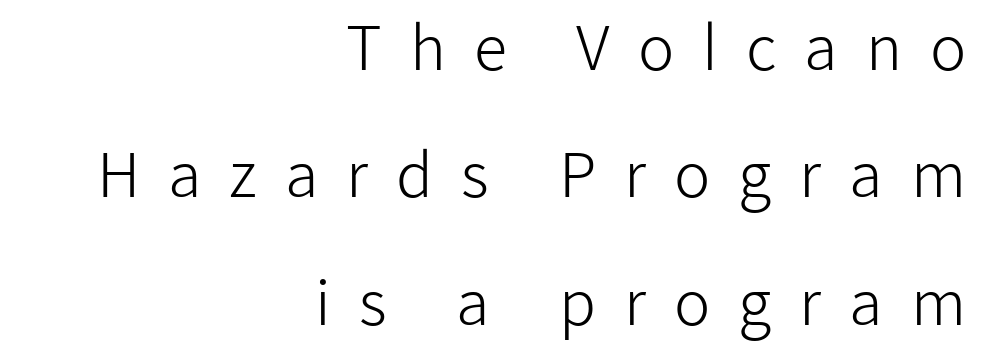
The image shows 61 px light sans-serif type, upright; set right-aligned, loose line spacing (2.09x), unusually wide letter spacing (+0.46 em), not underlined; low stroke contrast and a medium x-height.
